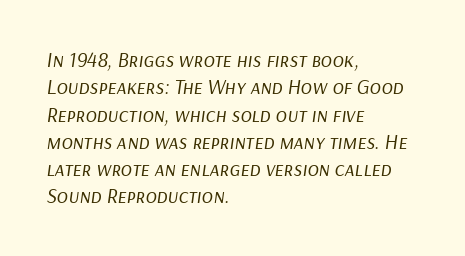
The image shows 21 px text type, italic (leaning right); set left-aligned, normal line spacing (1.3x), normal letter spacing, not underlined.
